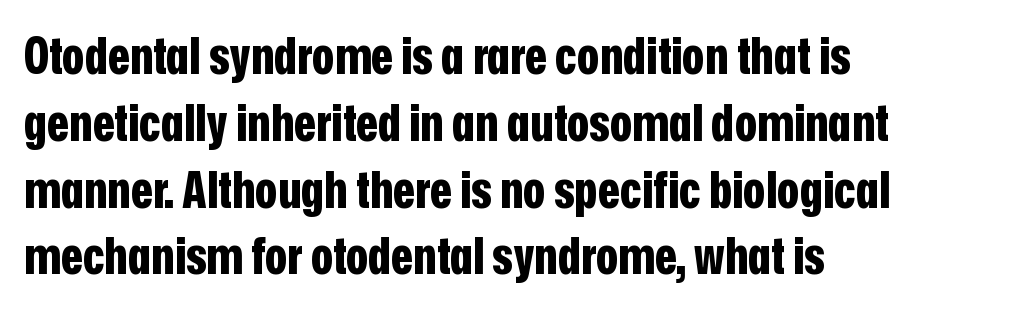
This is the regular roman posture of the typeface. Vertical spacing — default. Look at the tracking — it's just the regular setting, nothing added. No word sits above an underline. Reading down the block, your eye returns to a fixed left position each line. Each letter keeps its own natural width here, so spacing adapts to shape.
